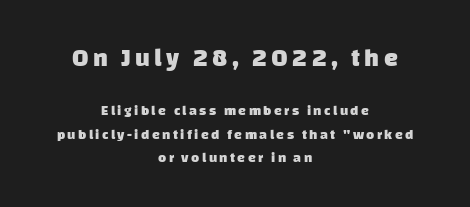
The image shows 25 px bold type; set centered, normal line spacing (1.68x), not underlined; the first (top) block is 1.79x larger.
